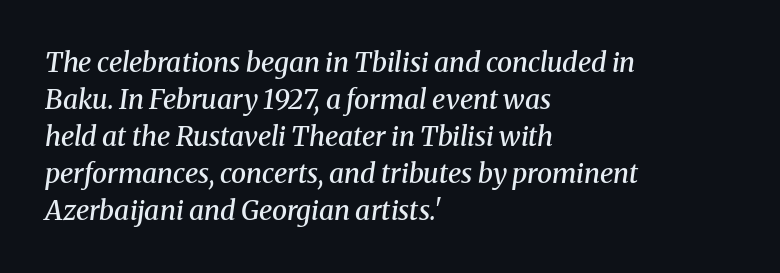
Q: Is the text bold? A: Semi-bold.
Q: Is the text italic (slanted)? A: Yes, it leans right by about 8 degrees.
Q: Is the text underlined? A: No.
Q: How is the paragraph aligned? A: Left-aligned.
Q: Is the spacing between letters normal or unusually wide? A: Normal.
Q: Is the spacing between lines tight, normal or loose? A: Normal.
